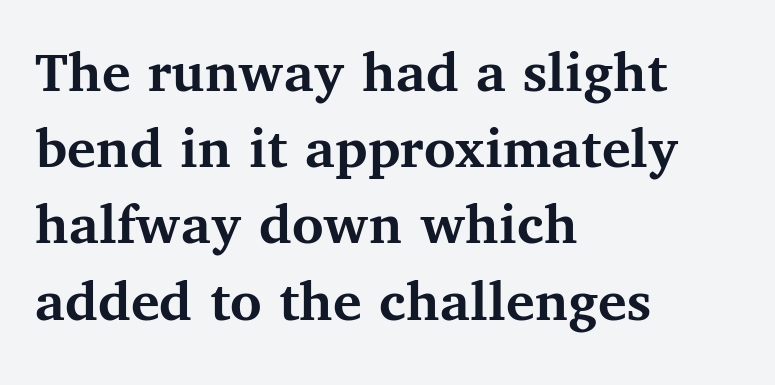
{"serif": "yes", "italic": "no", "bold": "yes", "weight": "semibold", "width": "normal", "stroke_contrast": "medium", "x_height": "medium", "monospaced": "no", "underline": "no", "align": "left", "line_spacing": "normal", "line_spacing_ratio": 1.27, "letter_spacing": "normal", "letter_spacing_em": 0.0, "glyph_px": 60}
